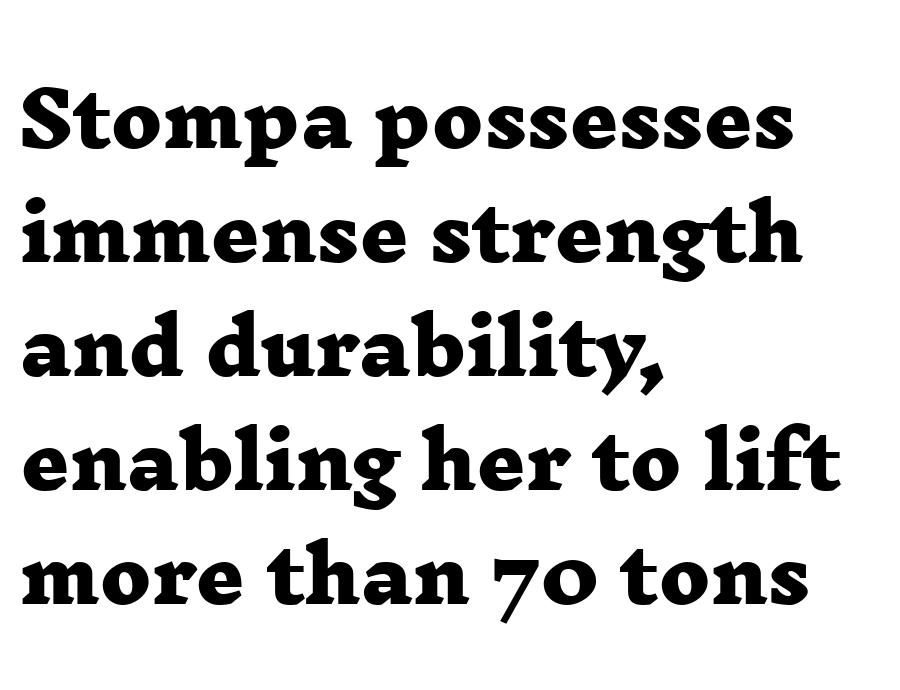
Q: Is the text bold? A: Yes.
Q: Is the typeface a serif or a sans-serif typeface? A: Serif.
Q: Is the text underlined? A: No.
Q: How is the paragraph aligned? A: Left-aligned.
Q: Is the spacing between letters normal or unusually wide? A: Normal.
Q: Is the spacing between lines tight, normal or loose? A: Normal.
Q: Width (condensed, normal, or wide)? A: Wide.
Q: Stroke contrast? A: Low.
Q: x-height? A: Medium.
Q: Monospaced? A: No.
